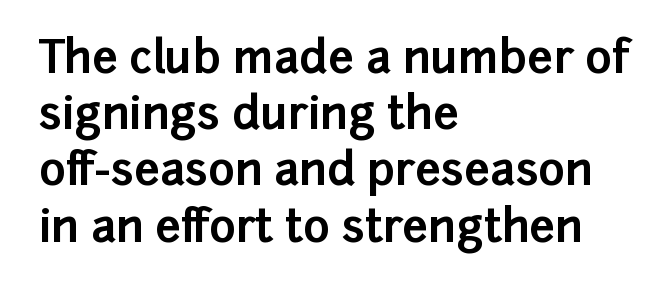
Q: Is the text bold? A: Yes.
Q: Is the text italic (slanted)? A: No, it is upright.
Q: Is the typeface a serif or a sans-serif typeface? A: Sans-serif.
Q: Is the text underlined? A: No.
Q: How is the paragraph aligned? A: Left-aligned.
Q: Is the spacing between letters normal or unusually wide? A: Normal.
Q: Is the spacing between lines tight, normal or loose? A: Normal.
Q: Width (condensed, normal, or wide)? A: Normal.
Q: Stroke contrast? A: Low.
Q: x-height? A: Medium.
Q: Monospaced? A: No.
